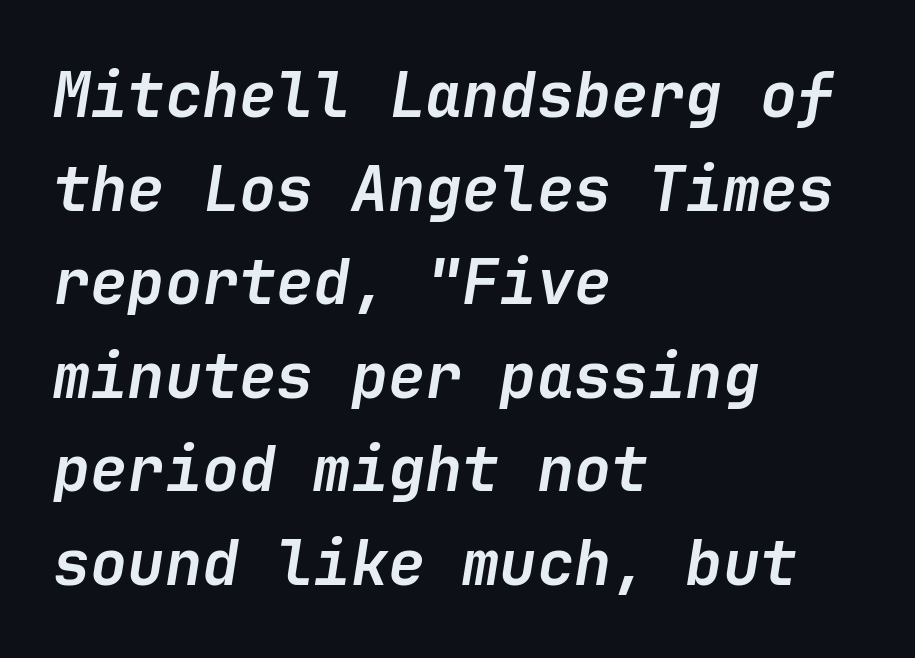
Q: Is the text bold? A: Yes.
Q: Is the text italic (slanted)? A: Yes, it leans right by about 9 degrees.
Q: Is the text underlined? A: No.
Q: How is the paragraph aligned? A: Left-aligned.
Q: Is the spacing between letters normal or unusually wide? A: Normal.
Q: Is the spacing between lines tight, normal or loose? A: Normal.
Q: Width (condensed, normal, or wide)? A: Normal.
Q: Stroke contrast? A: Low.
Q: x-height? A: Medium.
